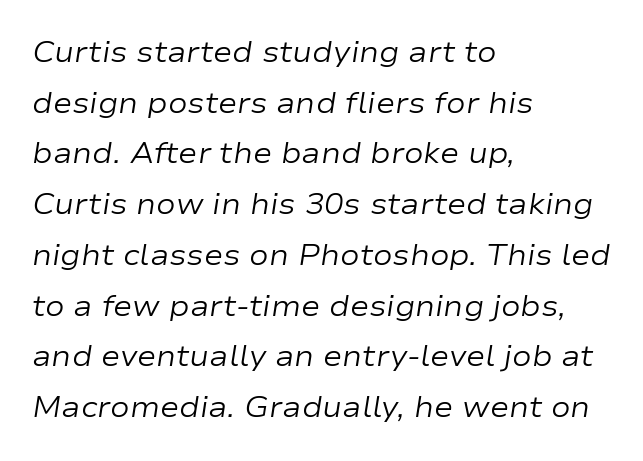
The image shows 29 px regular-weight, wide type, italic (leaning right); set left-aligned, line spacing 1.75x, normal letter spacing, not underlined; low stroke contrast and a medium x-height.
